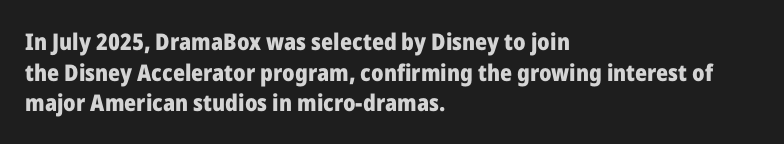
The image shows 23 px bold type, upright; set left-aligned, normal line spacing (1.33x), normal letter spacing, not underlined.
